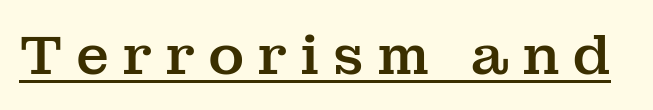
{"serif": "yes", "italic": "no", "width": "normal", "stroke_contrast": "medium", "x_height": "medium", "monospaced": "no", "underline": "yes", "letter_spacing": "wide", "letter_spacing_em": 0.23, "glyph_px": 55}
